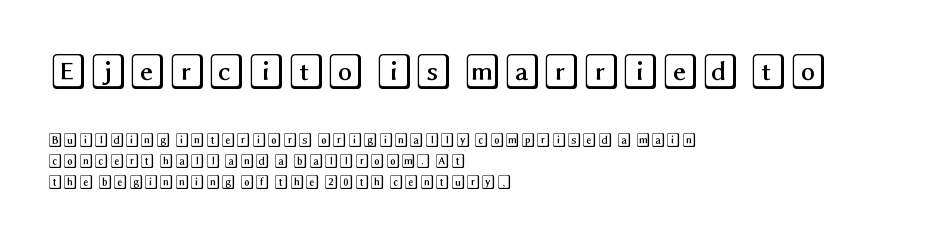
The image shows 36 px wide type, upright; set left-aligned, normal line spacing (1.51x), normal letter spacing, not underlined; the first (top) block is 2.57x larger; a large x-height.
